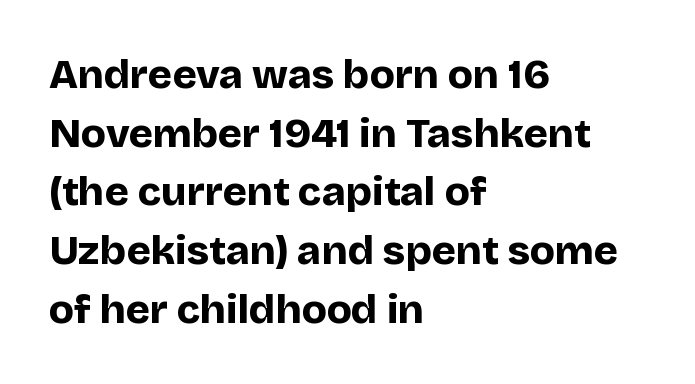
This rendering employs a face without finishing strokes, i.e., a sans-serif. Tracking value appears to be zero — textbook default spacing. Glance below the letters and you will spot only blank space. Style check: upright. Its strokes are broad and dark, the hallmark of bold type.
